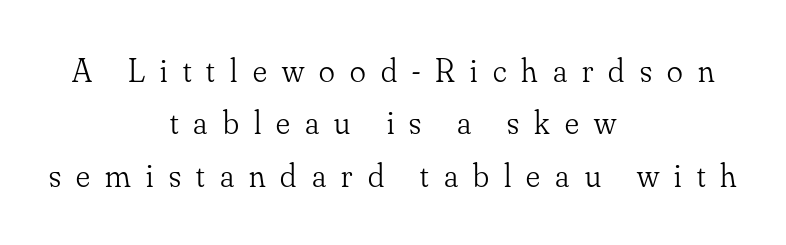
{"serif": "yes", "italic": "no", "bold": "no", "weight": "light", "width": "normal", "stroke_contrast": "low", "x_height": "small", "monospaced": "no", "underline": "no", "align": "center", "line_spacing": "normal", "line_spacing_ratio": 1.59, "letter_spacing": "wide", "letter_spacing_em": 0.46, "glyph_px": 33}
